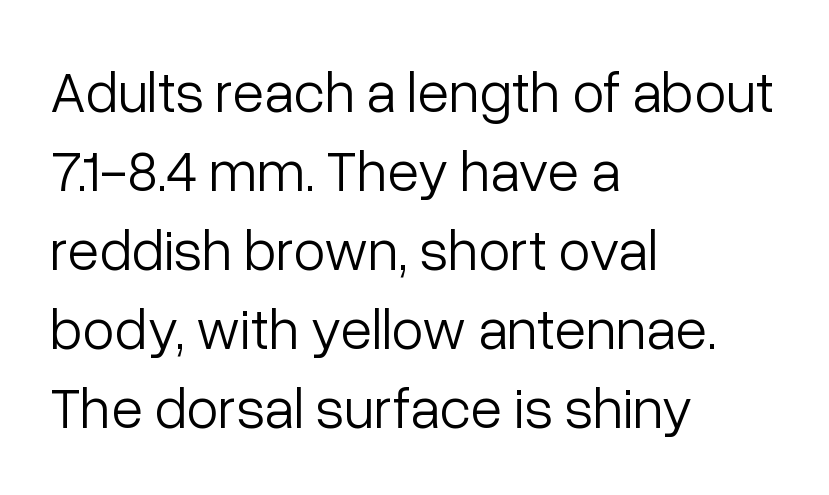
The image shows 58 px light sans-serif type, upright; set left-aligned, normal line spacing (1.36x), normal letter spacing, not underlined; low stroke contrast and a medium x-height.
